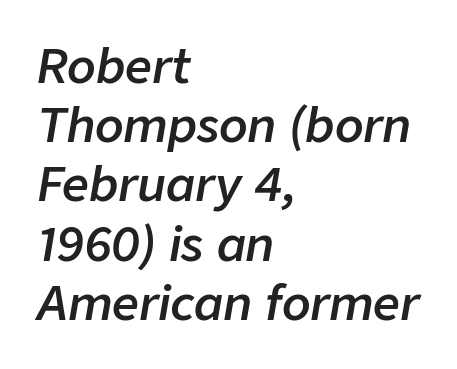
The image shows 47 px semibold type, italic (leaning right); set left-aligned, normal line spacing (1.26x), normal letter spacing, not underlined; low stroke contrast and a medium x-height.
